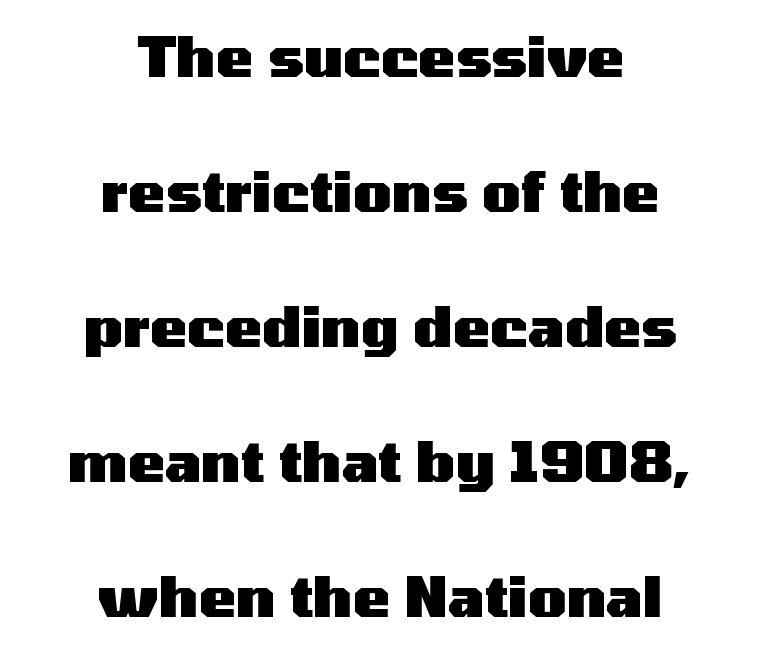
{"serif": "no", "italic": "no", "bold": "yes", "weight": "heavy", "width": "wide", "stroke_contrast": "medium", "x_height": "medium", "monospaced": "no", "underline": "no", "align": "center", "line_spacing": "loose", "line_spacing_ratio": 2.41, "letter_spacing": "normal", "letter_spacing_em": 0.0, "glyph_px": 56}
